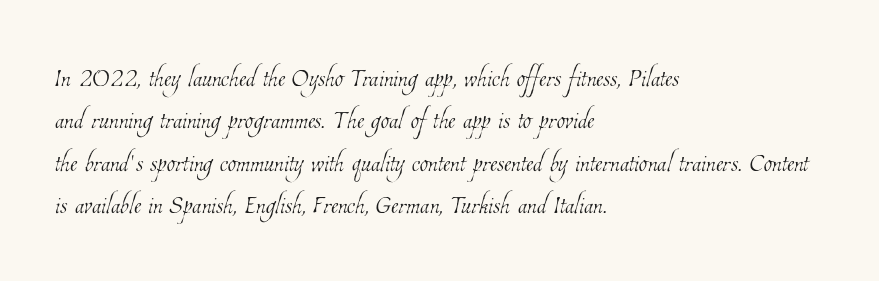
{"bold": "no", "weight": "thin", "width": "condensed", "stroke_contrast": "low", "x_height": "medium", "monospaced": "no", "underline": "no", "align": "left", "line_spacing": "normal", "line_spacing_ratio": 1.25, "letter_spacing": "normal", "letter_spacing_em": 0.0, "glyph_px": 34}
